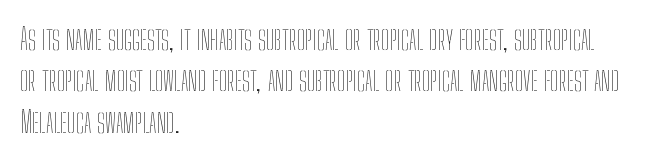
The image shows 30 px thin, condensed type, upright; set left-aligned, normal line spacing (1.38x), normal letter spacing, not underlined; low stroke contrast and a medium x-height.
